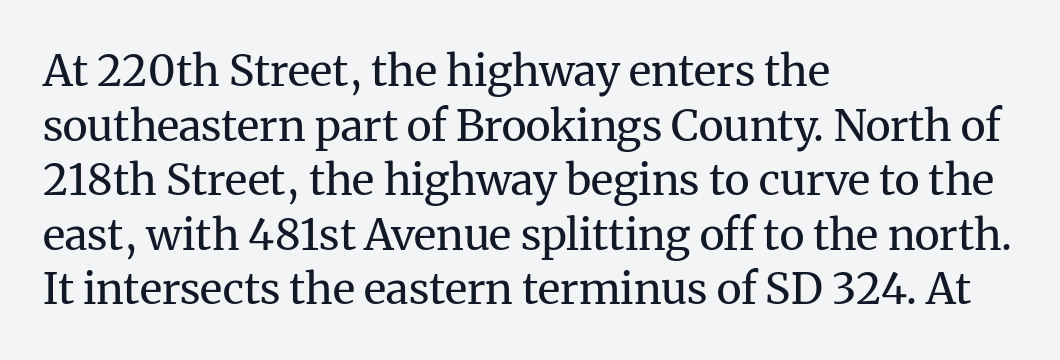
{"serif": "yes", "italic": "no", "bold": "no", "weight": "regular", "width": "normal", "stroke_contrast": "medium", "x_height": "medium", "monospaced": "no", "underline": "no", "align": "left", "line_spacing": "normal", "line_spacing_ratio": 1.27, "letter_spacing": "normal", "letter_spacing_em": 0.0, "glyph_px": 43}
